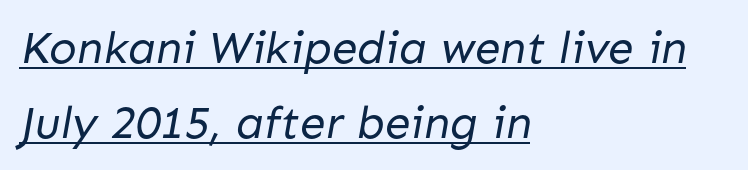
Think of a printed novel: that variable character pitch is what you see here. Students, observe the line beneath the letters — that is underlining. Observe the absence of serifs on each vertical stroke in this sample. One-word summary of the alignment: left. The letters sit at their default tracking, neither squeezed nor spread.
